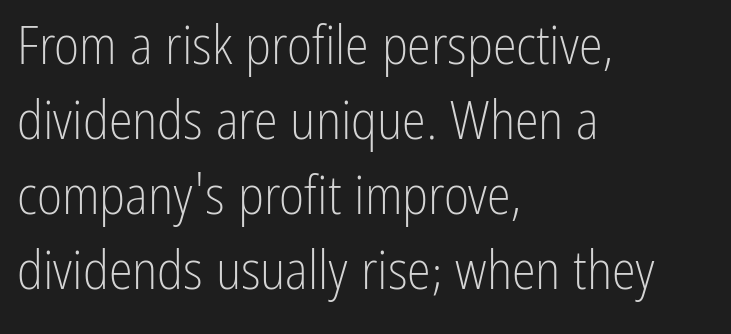
{"serif": "no", "italic": "no", "bold": "no", "weight": "light", "width": "condensed", "stroke_contrast": "low", "x_height": "medium", "monospaced": "no", "underline": "no", "align": "left", "line_spacing": "normal", "line_spacing_ratio": 1.39, "letter_spacing": "normal", "letter_spacing_em": 0.0, "glyph_px": 54}
